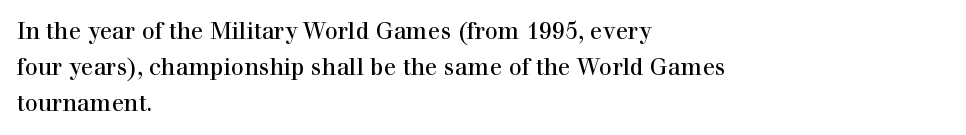
Regular leading. Check under the words: just untouched page. The type is set solid horizontally, with unmodified tracking. The paragraph has a hard left edge and a soft right edge.
